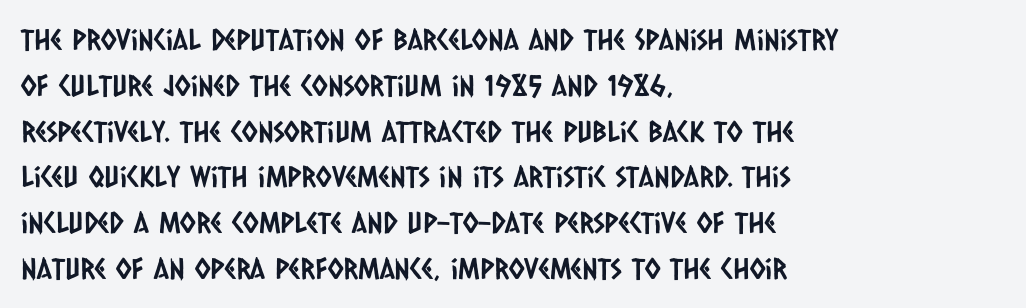
Q: Is the typeface a serif or a sans-serif typeface? A: Sans-serif.
Q: Is the text underlined? A: No.
Q: How is the paragraph aligned? A: Left-aligned.
Q: Is the spacing between letters normal or unusually wide? A: Normal.
Q: Is the spacing between lines tight, normal or loose? A: Normal.
Q: Width (condensed, normal, or wide)? A: Condensed.
Q: Stroke contrast? A: Low.
Q: x-height? A: Large.
Q: Monospaced? A: No.
